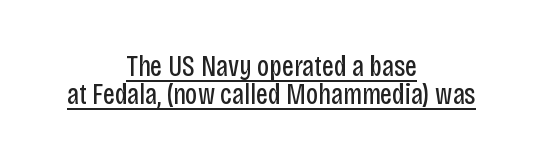
The image shows 29 px regular-weight, condensed sans-serif type, upright; set centered, tight line spacing (0.98x), normal letter spacing, underlined; low stroke contrast and a large x-height.
